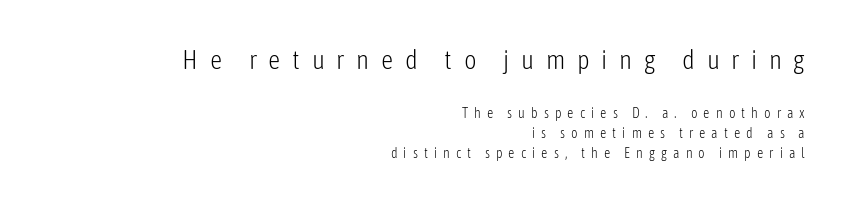
Q: Is the text bold? A: No.
Q: Is the text italic (slanted)? A: No, it is upright.
Q: Is the text underlined? A: No.
Q: How is the paragraph aligned? A: Right-aligned.
Q: Is the spacing between letters normal or unusually wide? A: Unusually wide.
Q: Is the spacing between lines tight, normal or loose? A: Normal.
Q: Which block of text is set in a larger size, the first (top) or the second (bottom)? A: The first (top) one.
